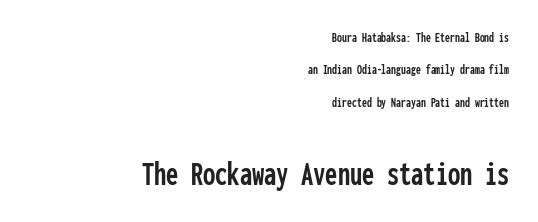
{"serif": "no", "italic": "no", "width": "condensed", "stroke_contrast": "low", "x_height": "medium", "monospaced": "yes", "underline": "no", "align": "right", "line_spacing": "loose", "line_spacing_ratio": 2.31, "letter_spacing": "normal", "letter_spacing_em": 0.0, "larger_block": "second", "size_ratio": 2.5, "glyph_px": 35}
